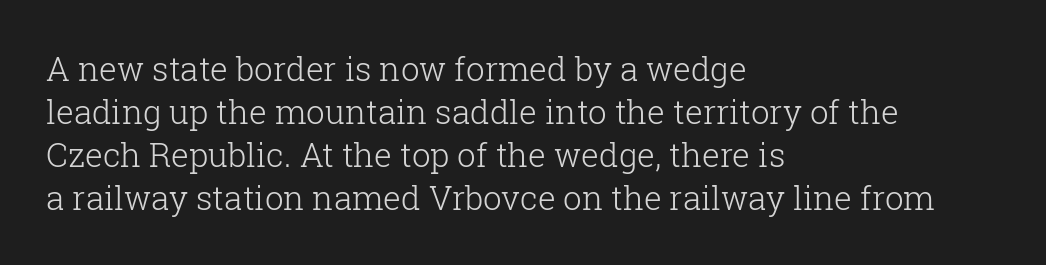
The paragraph shown leans on its left margin. Is this a heavy cut? Hardly; it is regular or lighter. How are the letters spaced? Ordinarily, with no added tracking. A serif font was chosen for this passage.
